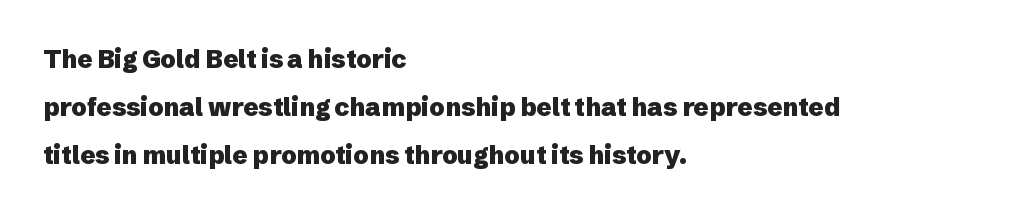
Q: Is the text bold? A: Yes.
Q: Is the text italic (slanted)? A: No, it is upright.
Q: Is the text underlined? A: No.
Q: How is the paragraph aligned? A: Left-aligned.
Q: Is the spacing between letters normal or unusually wide? A: Normal.
Q: Is the spacing between lines tight, normal or loose? A: Loose.
